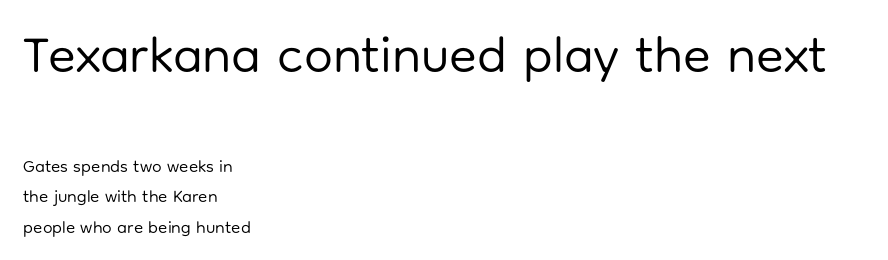
{"serif": "no", "italic": "no", "bold": "no", "weight": "regular", "width": "normal", "stroke_contrast": "low", "x_height": "medium", "monospaced": "no", "underline": "no", "align": "left", "line_spacing_ratio": 1.8, "letter_spacing": "normal", "letter_spacing_em": 0.0, "larger_block": "first", "size_ratio": 3.0, "glyph_px": 51}
